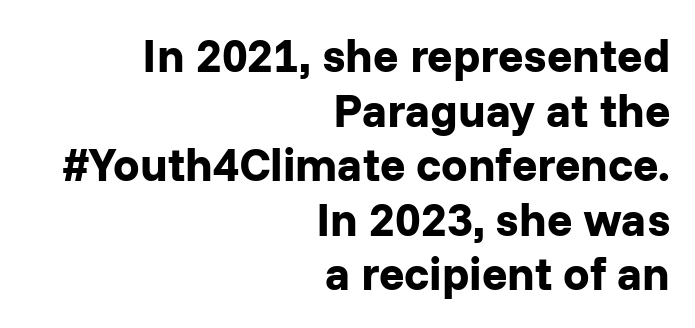
Caption: bold face, heavy strokes. I'd call this a sans setting — the letters go barefoot. The rendering keeps characters at their native spacing. Rendered with straight, roman letterforms.
